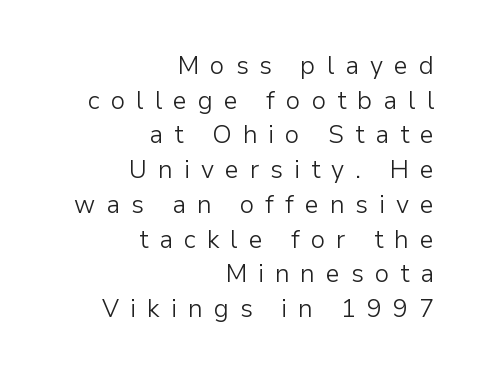
{"italic": "no", "bold": "no", "underline": "no", "align": "right", "line_spacing": "normal", "line_spacing_ratio": 1.39, "letter_spacing": "wide", "letter_spacing_em": 0.44, "glyph_px": 25}
